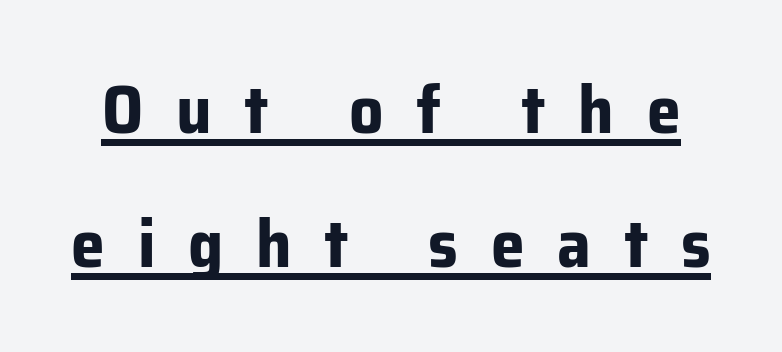
Emphasis by weight is at full strength: bold. Italic? Not at all — the glyphs are vertical. Horizontal bands of white between lines are thick stripes. Each letter's strokes conclude bluntly, with no projecting serifs. Underline: present.
